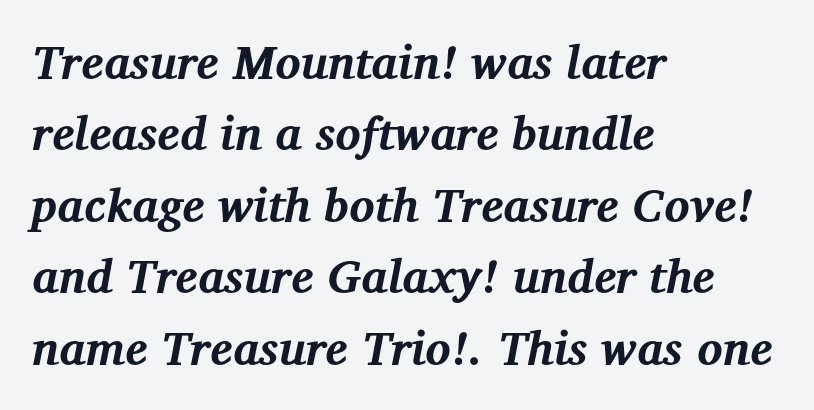
{"serif": "yes", "italic": "yes", "lean": "right", "slant_degrees": 12, "bold": "yes", "weight": "bold", "width": "normal", "stroke_contrast": "medium", "x_height": "medium", "monospaced": "no", "underline": "no", "align": "left", "line_spacing": "normal", "line_spacing_ratio": 1.52, "letter_spacing": "normal", "letter_spacing_em": 0.0, "glyph_px": 47}
